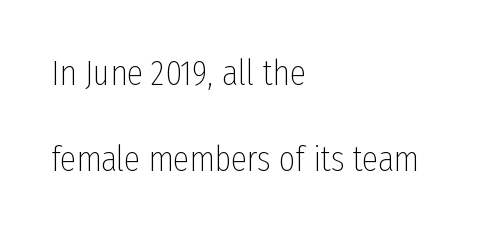
{"serif": "no", "italic": "no", "bold": "no", "weight": "thin", "width": "condensed", "stroke_contrast": "low", "x_height": "medium", "monospaced": "no", "underline": "no", "align": "left", "line_spacing": "loose", "line_spacing_ratio": 2.38, "letter_spacing": "normal", "letter_spacing_em": 0.0, "glyph_px": 36}
